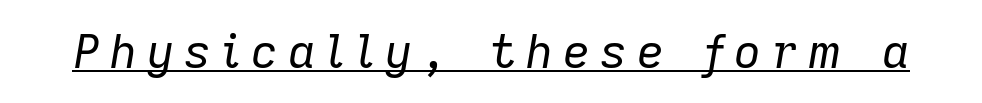
The image shows 47 px regular-weight type, italic (leaning right); set unusually wide letter spacing (+0.21 em), underlined; low stroke contrast and a medium x-height.
